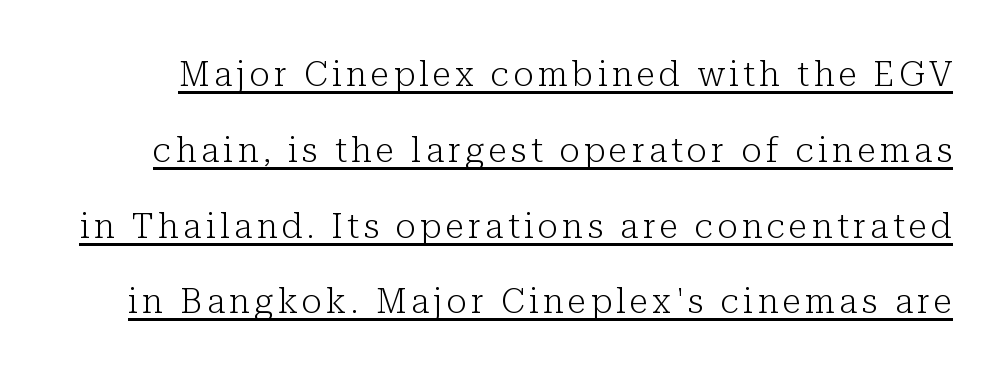
Looks like regular typesetting: each glyph gets only the width it needs. Tall strokes in this sample are plumb rather than angled. Does the leading feel generous? Absolutely, it's lavish. Stroke terminals: seriffed.
